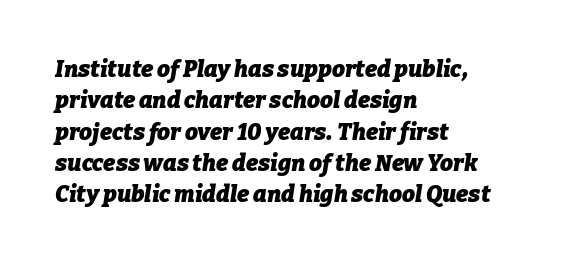
Q: Is the text bold? A: Yes.
Q: Is the text italic (slanted)? A: Yes, it leans right by about 9 degrees.
Q: Is the text underlined? A: No.
Q: How is the paragraph aligned? A: Left-aligned.
Q: Is the spacing between letters normal or unusually wide? A: Normal.
Q: Is the spacing between lines tight, normal or loose? A: Normal.
